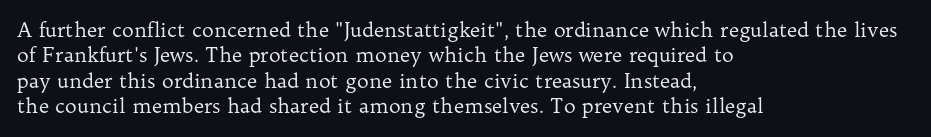
The rows are spaced the way most documents space them. Weight: in the light-to-regular range. Each word holds together tightly as a unit, with standard inter-letter gaps. Nobody drew a line under any word here.
